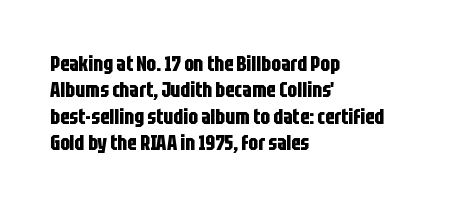
{"italic": "no", "bold": "yes", "underline": "no", "align": "left", "line_spacing": "normal", "line_spacing_ratio": 1.26, "letter_spacing": "normal", "letter_spacing_em": 0.0, "glyph_px": 21}
